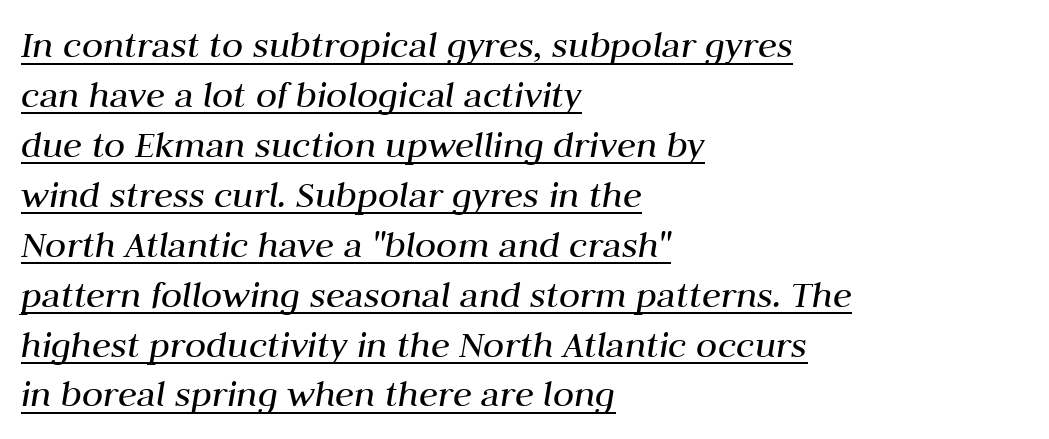
The typesetter has applied underlining to the passage shown. Left-aligned paragraph, ragged on the right. You can tell it's italic because the verticals aren't actually vertical. Weight: not bold — regular or lighter. The leading is moderate, giving the passage an even texture. The letterforms sit shoulder to shoulder at normal distance.
